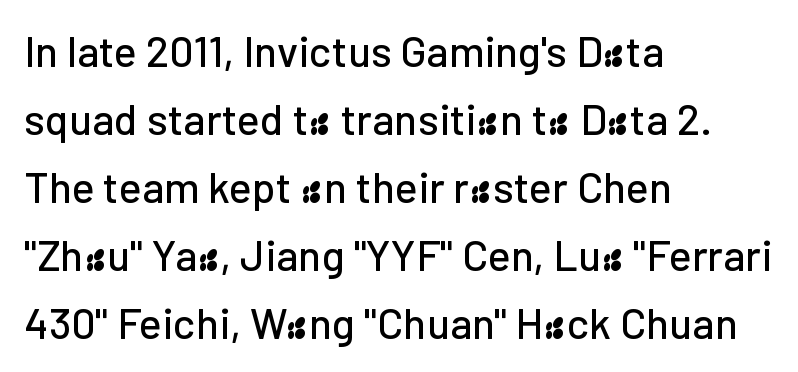
The image shows 43 px sans-serif type, upright; set left-aligned, normal line spacing (1.58x), normal letter spacing, not underlined; low stroke contrast and a medium x-height.
